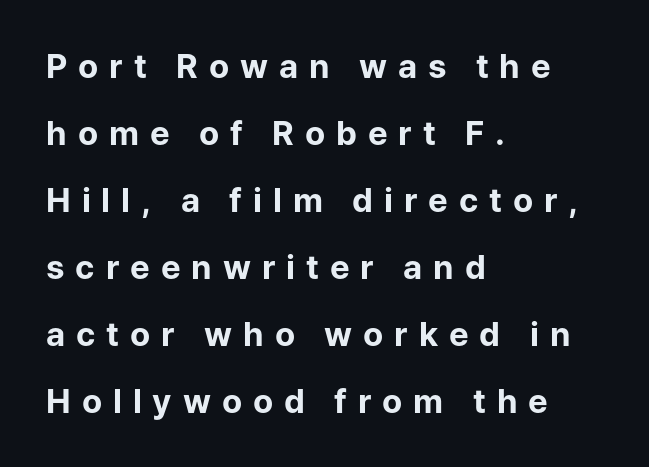
{"serif": "no", "italic": "no", "bold": "yes", "weight": "bold", "width": "normal", "stroke_contrast": "low", "x_height": "medium", "monospaced": "no", "underline": "no", "align": "left", "line_spacing": "loose", "line_spacing_ratio": 2.03, "letter_spacing": "wide", "letter_spacing_em": 0.33, "glyph_px": 33}
